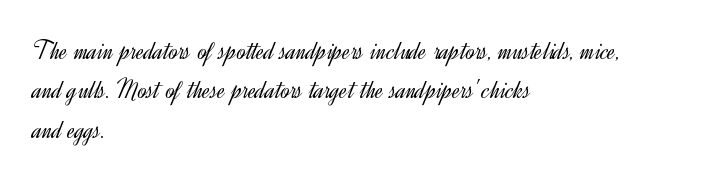
Is the stroke heavy? The answer is a plain regular-or-lighter. The setting favours the left margin, as ordinary paragraphs usually do. Has an underline been added? It has not. Tracking here is standard; glyphs follow each other at the usual distance. Line spacing here is normal.
